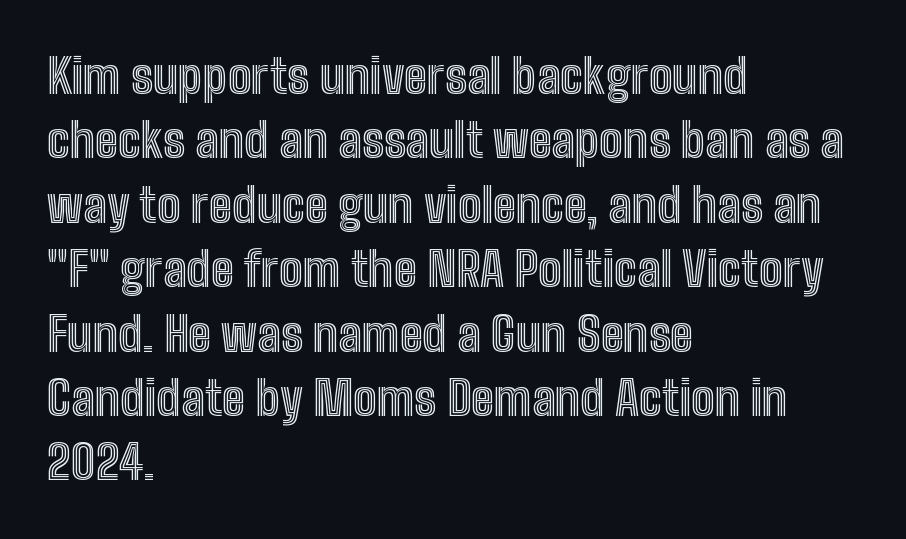
{"italic": "no", "width": "condensed", "x_height": "medium", "monospaced": "no", "underline": "no", "align": "left", "line_spacing": "normal", "line_spacing_ratio": 1.37, "letter_spacing": "normal", "letter_spacing_em": 0.0, "glyph_px": 47}
